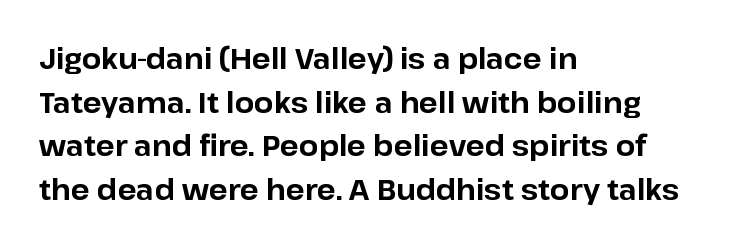
{"serif": "no", "italic": "no", "bold": "yes", "weight": "bold", "width": "normal", "stroke_contrast": "low", "x_height": "medium", "monospaced": "no", "underline": "no", "align": "left", "line_spacing": "normal", "line_spacing_ratio": 1.56, "letter_spacing": "normal", "letter_spacing_em": 0.0, "glyph_px": 28}
